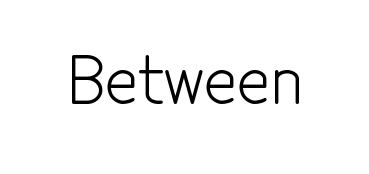
Here the designer chose a conventional face with non-uniform glyph widths. The lettering stays uniformly vertical, giving the passage a roman look. This sample uses plain, unmodified letter spacing. No word sits above an underline.
